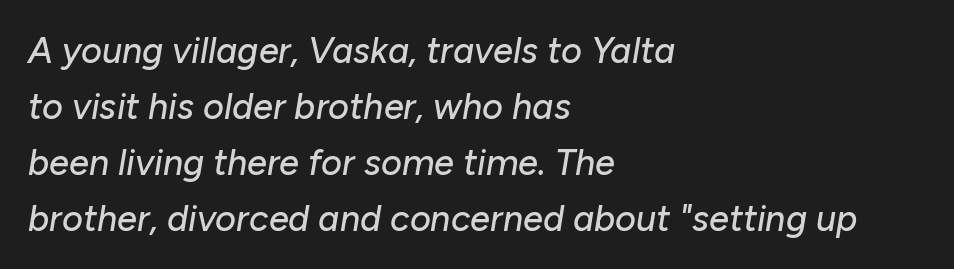
The image shows 36 px text type, italic (leaning right); set left-aligned, normal line spacing (1.56x), normal letter spacing, not underlined; low stroke contrast and a medium x-height.
